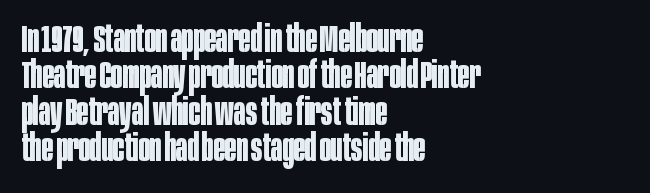
{"serif": "no", "italic": "no", "bold": "yes", "weight": "bold", "width": "condensed", "stroke_contrast": "low", "x_height": "large", "monospaced": "no", "underline": "no", "align": "left", "line_spacing": "tight", "line_spacing_ratio": 0.96, "letter_spacing": "normal", "letter_spacing_em": 0.0, "glyph_px": 38}
